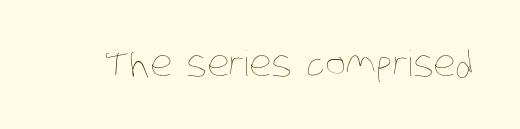
{"bold": "no", "weight": "thin", "width": "condensed", "stroke_contrast": "low", "x_height": "large", "monospaced": "no", "underline": "no", "letter_spacing": "normal", "letter_spacing_em": 0.0, "glyph_px": 35}
